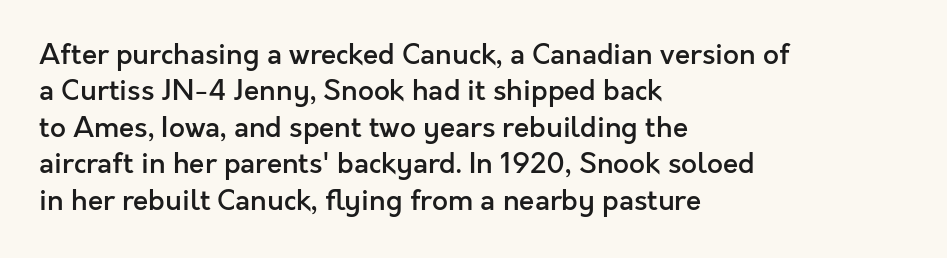
Words float on clear page, feet unadorned. This sample is left-justified, so line endings fall wherever the words run out. In terms of weight, the rendering is demibold, just under bold. Varying glyph widths throughout — classic text-font behaviour.
